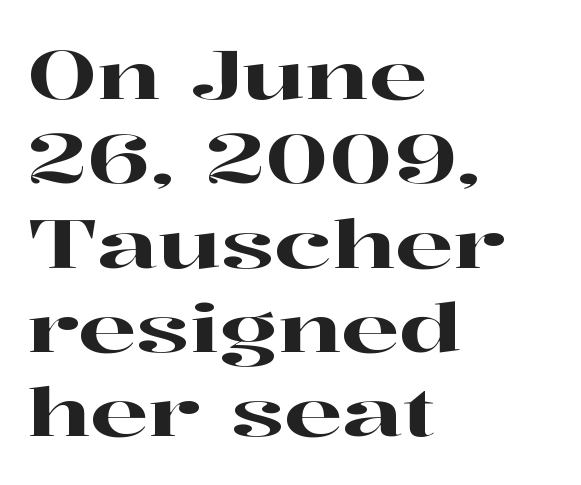
{"serif": "yes", "italic": "no", "width": "wide", "stroke_contrast": "high", "x_height": "medium", "monospaced": "no", "underline": "no", "align": "left", "line_spacing_ratio": 1.24, "letter_spacing": "normal", "letter_spacing_em": 0.0, "glyph_px": 68}
